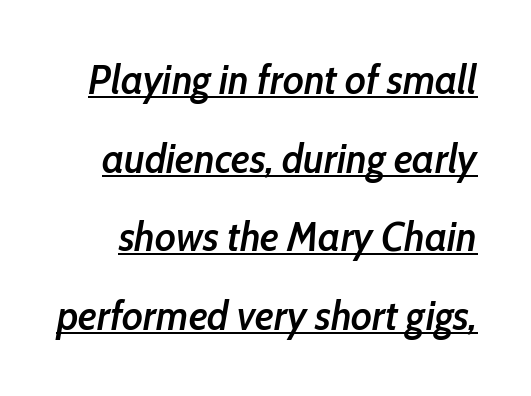
The image shows 41 px semibold, condensed type, italic (leaning right); set loose line spacing (1.92x), normal letter spacing, underlined; low stroke contrast and a medium x-height.
